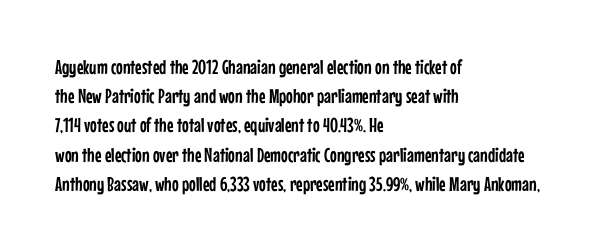
{"italic": "no", "underline": "no", "align": "left", "line_spacing": "normal", "line_spacing_ratio": 1.46, "letter_spacing": "normal", "letter_spacing_em": 0.0, "glyph_px": 20}
